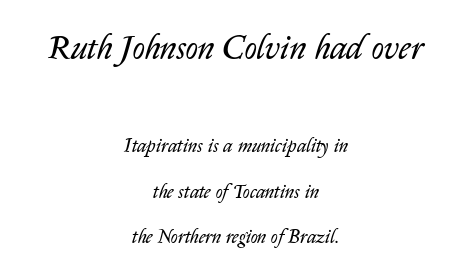
The image shows 34 px regular-weight type, italic (leaning right); set centered, loose line spacing (2.39x), normal letter spacing, not underlined; the first (top) block is 1.79x larger; low stroke contrast and a medium x-height.
